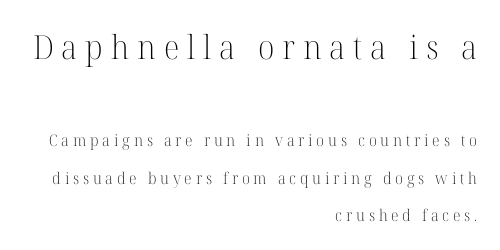
Is this a sans? No — the strokes have serifs. A great deal of white space separates one row of letters from the next. This sample has the flowing, uneven cadence of proportional lettering. Upright lettering throughout. The letters in the upper block stand taller than those in the block below.
